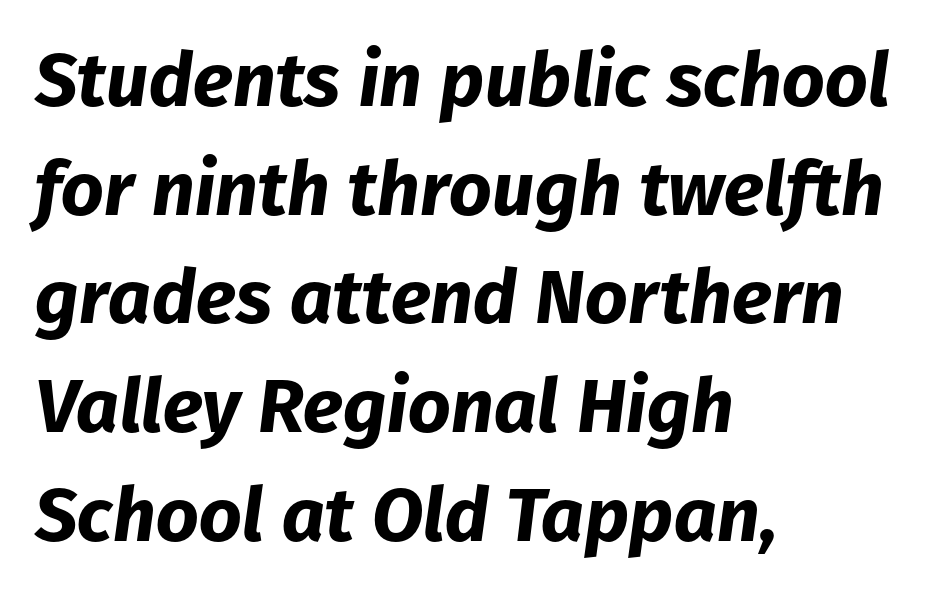
The image shows 75 px bold type, italic (leaning right); set left-aligned, normal line spacing (1.45x), normal letter spacing, not underlined; low stroke contrast and a medium x-height.
